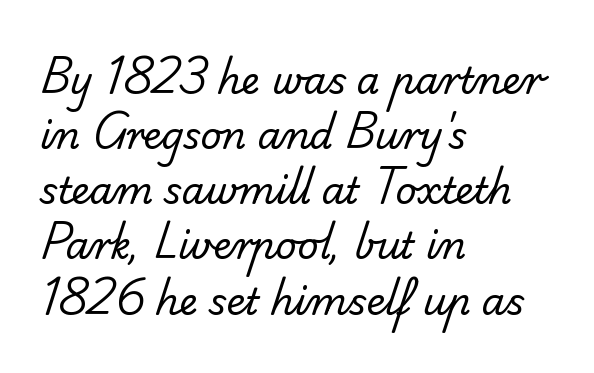
The rendering anchors every line to the left-hand side. The typeface has the unassuming heft of standard copy or less. The string is rendered with underlining switched off. The gaps between neighbouring characters are ordinary and unremarkable.
